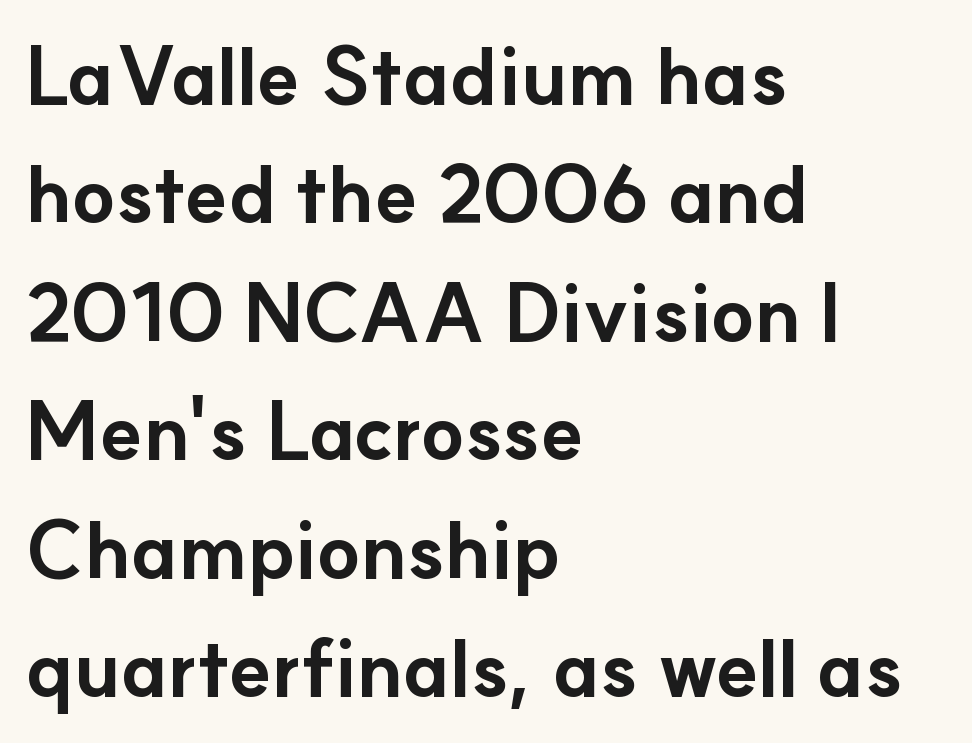
The image shows 79 px bold sans-serif type, upright; set left-aligned, normal line spacing (1.5x), normal letter spacing, not underlined; low stroke contrast and a small x-height.
